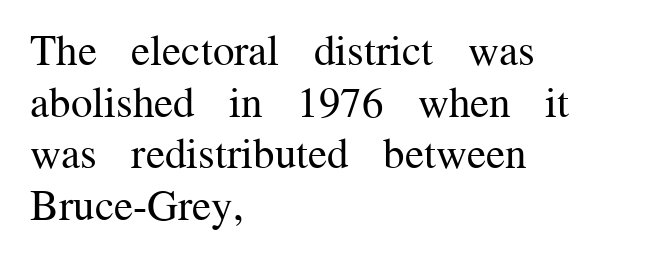
The image shows 43 px regular-weight serif type, upright; set left-aligned, line spacing 1.2x, normal letter spacing, not underlined; medium stroke contrast and a medium x-height.
